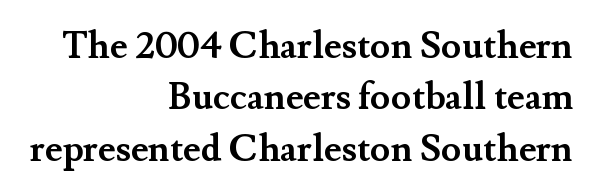
{"serif": "yes", "italic": "no", "bold": "yes", "weight": "semibold", "width": "normal", "stroke_contrast": "medium", "x_height": "small", "monospaced": "no", "underline": "no", "align": "right", "line_spacing": "normal", "line_spacing_ratio": 1.39, "letter_spacing": "normal", "letter_spacing_em": 0.0, "glyph_px": 37}
